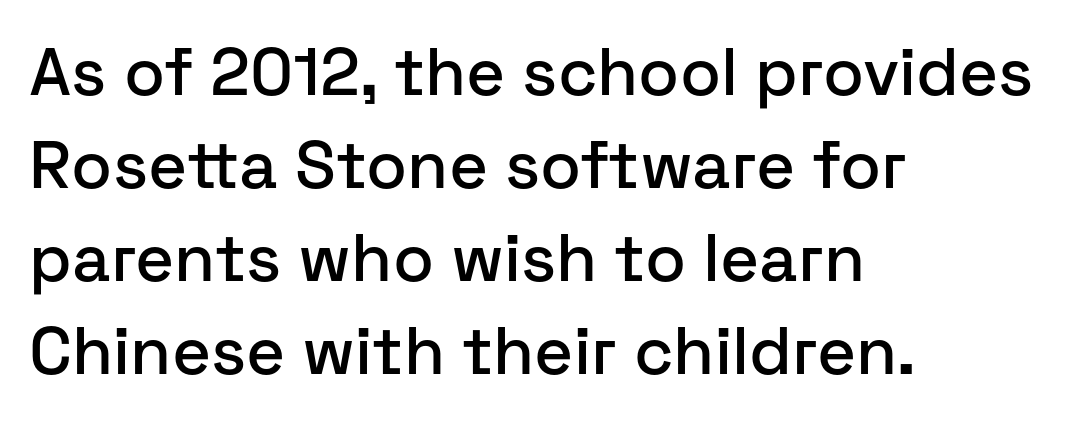
The image shows 67 px sans-serif type, upright; set left-aligned, normal line spacing (1.39x), normal letter spacing, not underlined; low stroke contrast and a medium x-height.
